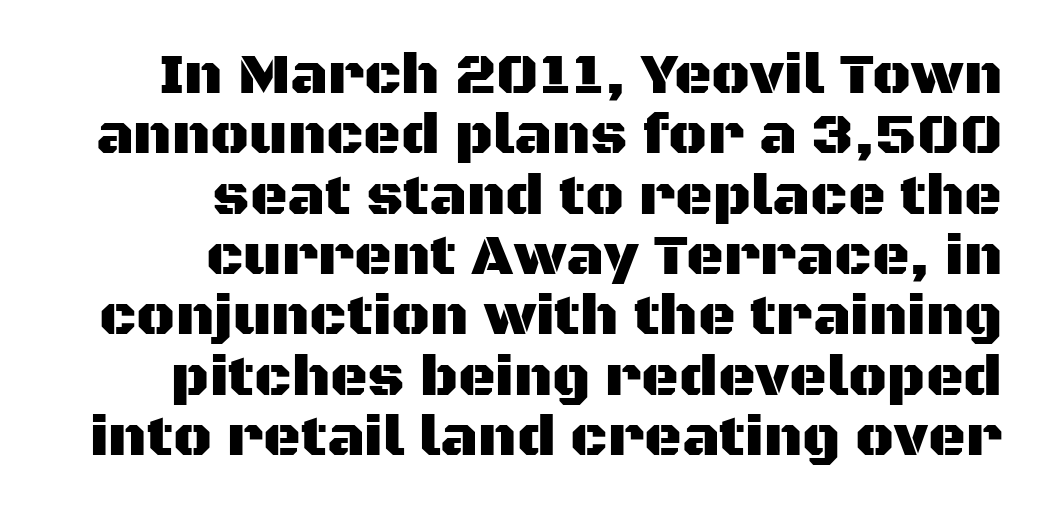
Q: Is the text italic (slanted)? A: No, it is upright.
Q: Is the typeface a serif or a sans-serif typeface? A: Sans-serif.
Q: Is the text underlined? A: No.
Q: How is the paragraph aligned? A: Right-aligned.
Q: Is the spacing between letters normal or unusually wide? A: Normal.
Q: Is the spacing between lines tight, normal or loose? A: Tight.
Q: Width (condensed, normal, or wide)? A: Normal.
Q: Stroke contrast? A: Medium.
Q: x-height? A: Large.
Q: Monospaced? A: No.
